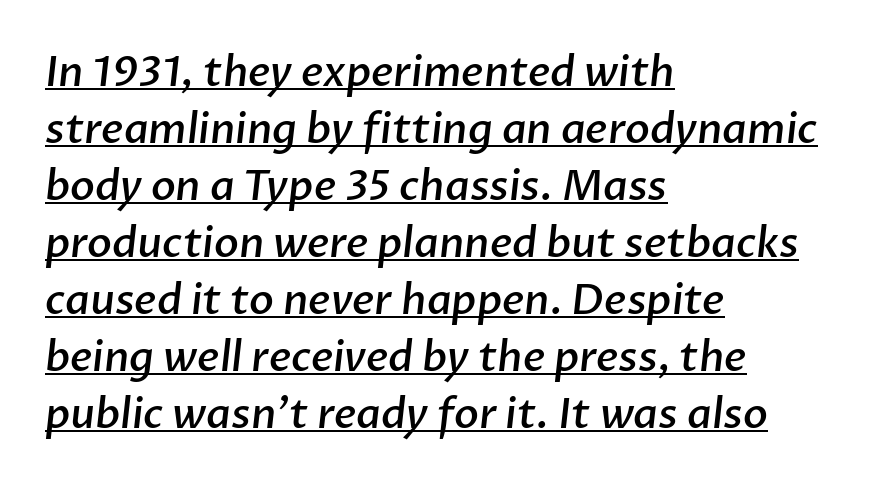
Note: no serifs on the glyphs. A somewhat darkened texture: the type is semibold rather than bold. Students, observe: this is what conventionally led text looks like. The rendering anchors every line to the left-hand side. A typesetter would call this proportional, since set widths differ per character.
